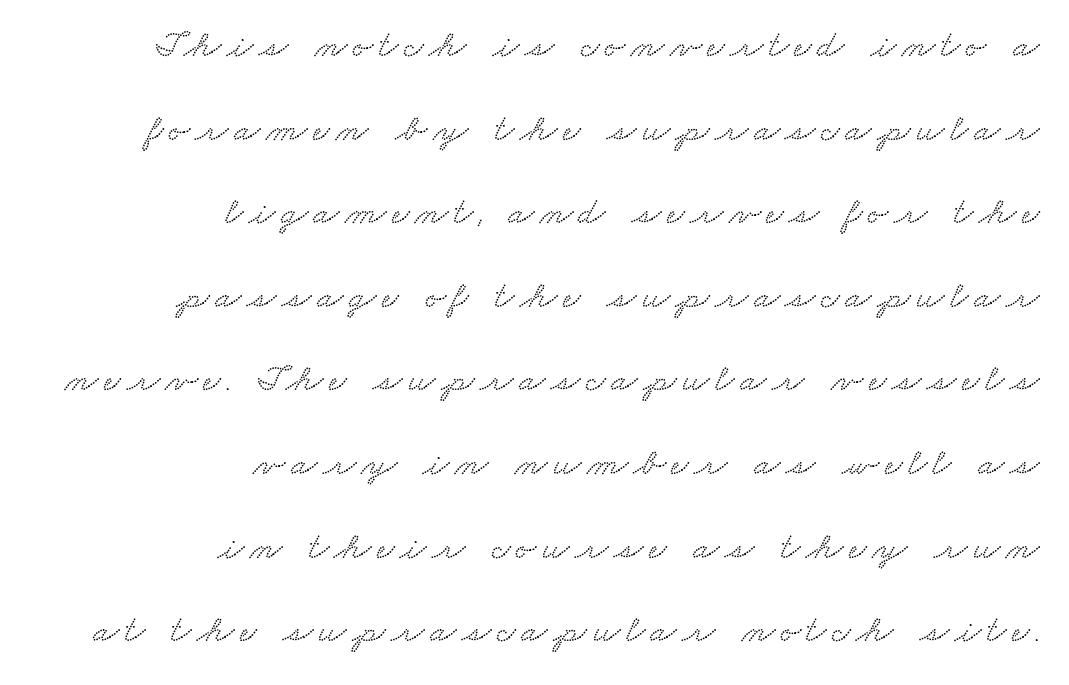
{"serif": "yes", "width": "wide", "stroke_contrast": "low", "x_height": "small", "monospaced": "no", "underline": "no", "align": "right", "line_spacing": "loose", "line_spacing_ratio": 2.2, "glyph_px": 38}
